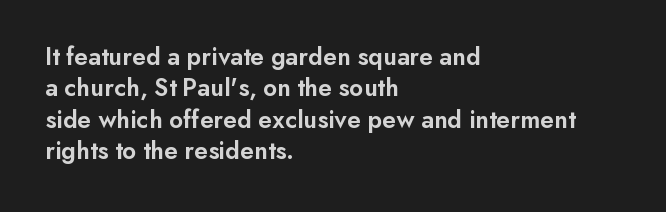
Here the glyphs are tracked normally, forming tight word shapes. Posture: vertical. Quick note: underline off. In CSS terms this would be text-align: left. This is moderately heavy type, rendered in semibold.
